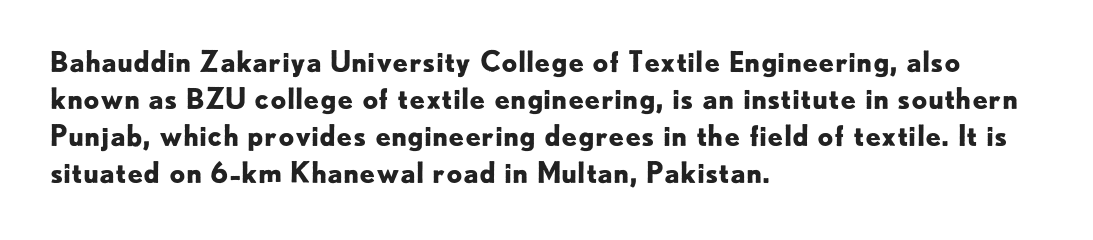
Clear beneath every line of the passage. Spacing verdict: proportional, widths tailored to each character. Designer's note — italics off, roman on. Nothing sits at the stroke ends, so this counts as sans-serif. On the weight axis this lands at bold, roughly 700. This sample keeps an unexceptional amount of space between lines.
